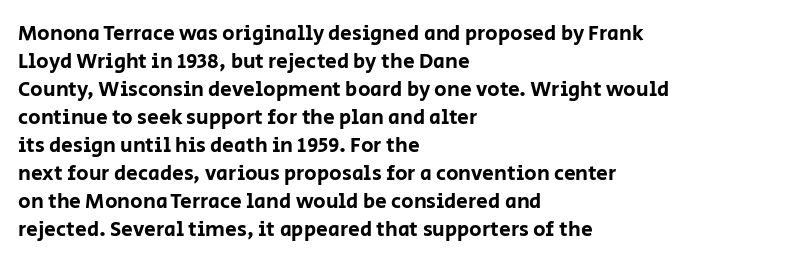
The image shows 21 px text type, upright; set left-aligned, normal line spacing (1.33x), normal letter spacing, not underlined.
